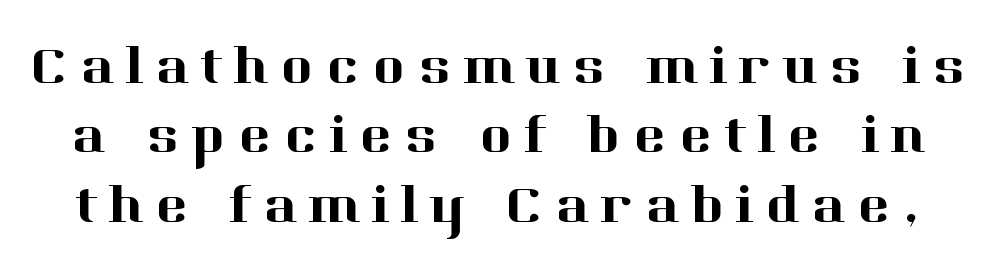
The image shows 55 px serif type, upright; set normal line spacing (1.26x), unusually wide letter spacing (+0.22 em), not underlined; high stroke contrast and a medium x-height.
